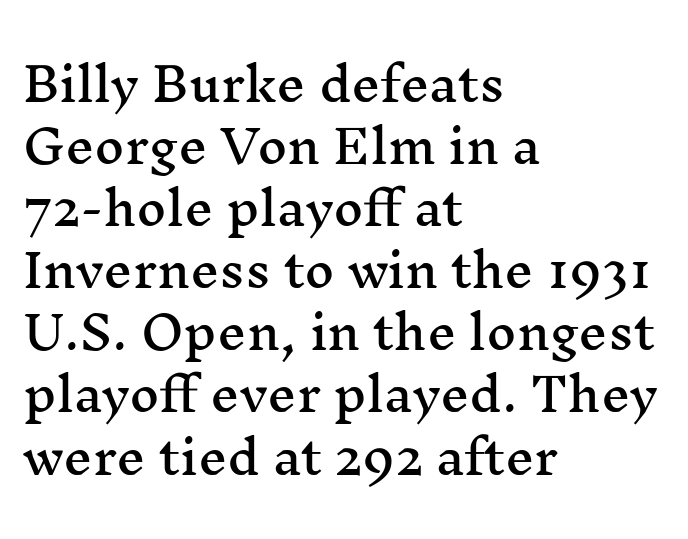
Q: Is the text italic (slanted)? A: No, it is upright.
Q: Is the typeface a serif or a sans-serif typeface? A: Serif.
Q: Is the text underlined? A: No.
Q: How is the paragraph aligned? A: Left-aligned.
Q: Is the spacing between letters normal or unusually wide? A: Normal.
Q: Is the spacing between lines tight, normal or loose? A: Normal.
Q: Width (condensed, normal, or wide)? A: Wide.
Q: Stroke contrast? A: Medium.
Q: x-height? A: Medium.
Q: Monospaced? A: No.
